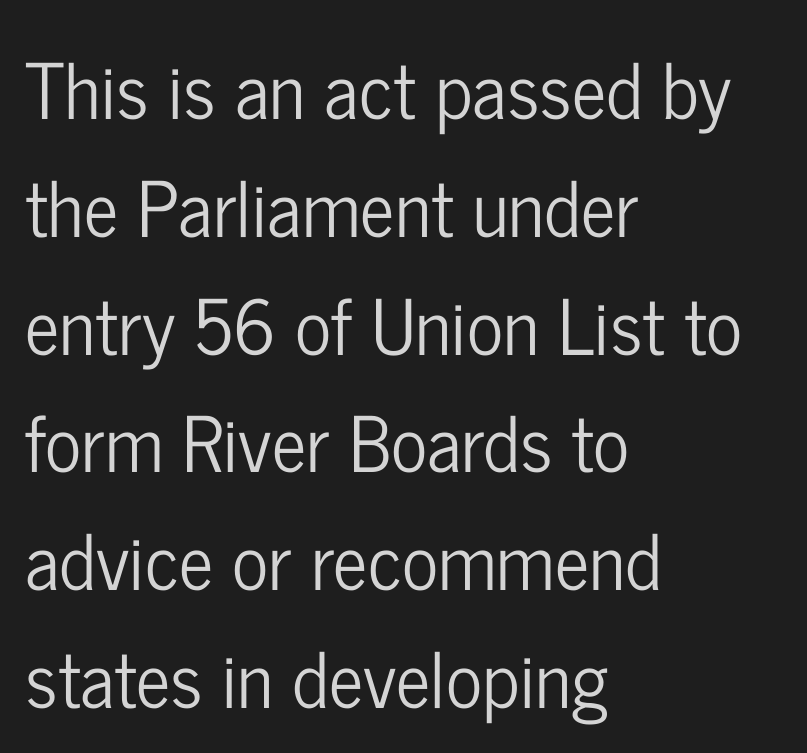
The image shows 76 px condensed sans-serif type, upright; set left-aligned, normal line spacing (1.55x), normal letter spacing, not underlined; low stroke contrast and a medium x-height.
